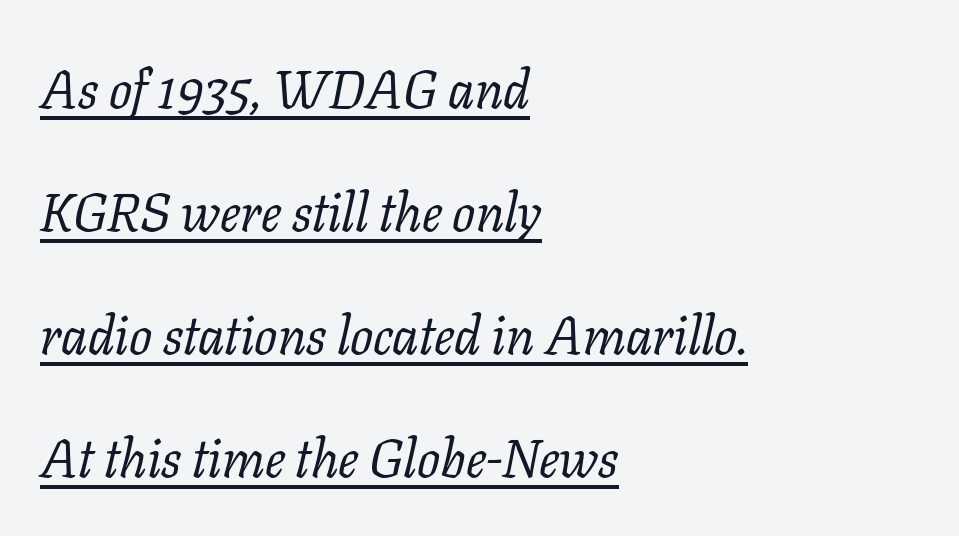
{"serif": "yes", "italic": "yes", "lean": "right", "slant_degrees": 11, "bold": "no", "weight": "regular", "width": "normal", "stroke_contrast": "low", "x_height": "medium", "monospaced": "no", "underline": "yes", "align": "left", "line_spacing": "loose", "line_spacing_ratio": 2.28, "letter_spacing": "normal", "letter_spacing_em": 0.0, "glyph_px": 54}
